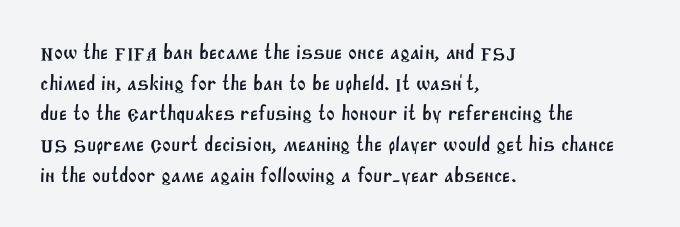
The image shows 21 px text type; set left-aligned, normal line spacing (1.46x), normal letter spacing, not underlined.
